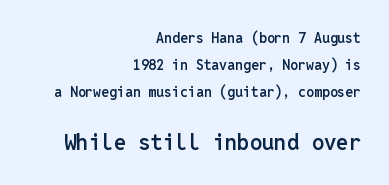
Nobody drew a line under any word here. Heft: intermediate — a semibold. The letters sit at their default tracking, neither squeezed nor spread. Horizontally, the lines are justified to the trailing edge only.
